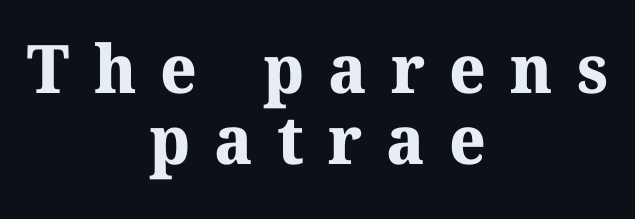
Heavy-handed strokes throughout: this text is bold. These lines have a slow, spaced-out rhythm from letter to letter. The designer went with a serif here, giving each stem small feet. This block would grow much taller if given ordinary leading; it's compressed now. Descenders are the only things crossing below the line. The compositor balanced each line on the midline.
